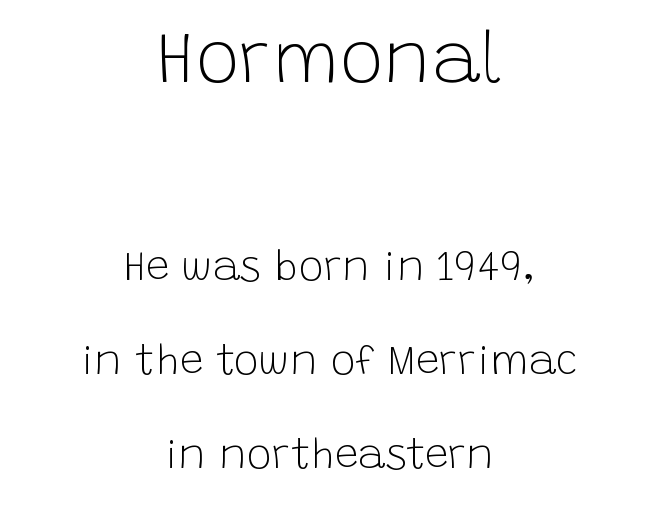
The image shows 73 px light sans-serif type, upright; set centered, loose line spacing (2.23x), normal letter spacing, not underlined; the first (top) block is 1.74x larger; low stroke contrast and a large x-height.
